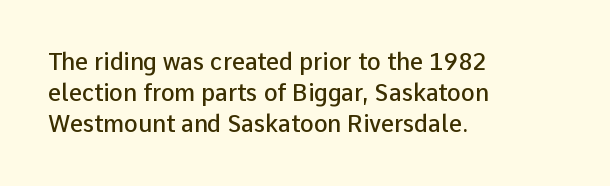
The image shows 23 px text type, upright; set left-aligned, normal line spacing (1.34x), normal letter spacing, not underlined.
